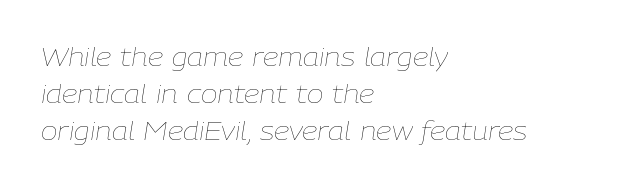
Students, note that the glyphs here touch the page at normal intervals. Compared with a typical body face, this is equally light or lighter still. Each row of text sits above clean, open space. Slant detected: the letters are inclined. What's the leading like? Ordinary, nothing unusual.
